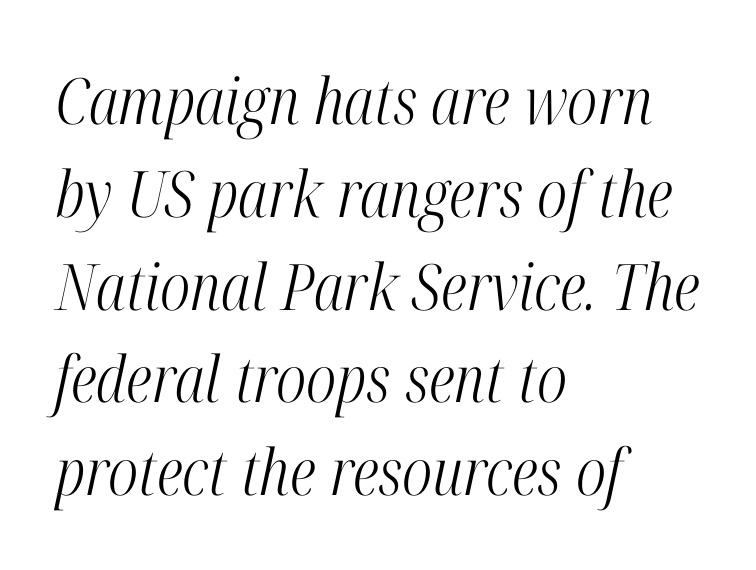
No extra ink here — the face is not bold. The passage shown has conventional tracking throughout. Beneath every word, the page is bare. Varying glyph widths throughout — classic text-font behaviour. Small tapered or slab feet sit at the stroke ends, so this counts as serif.
